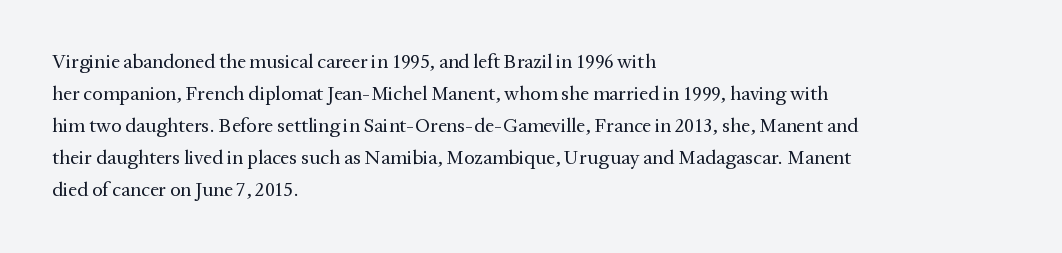
The image shows 20 px text type, upright; set left-aligned, normal line spacing (1.6x), normal letter spacing, not underlined.
